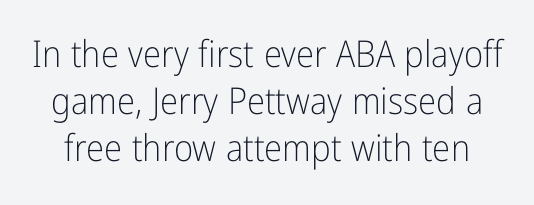
{"serif": "no", "italic": "no", "bold": "no", "weight": "light", "width": "condensed", "stroke_contrast": "low", "x_height": "medium", "monospaced": "no", "underline": "no", "line_spacing": "normal", "line_spacing_ratio": 1.27, "letter_spacing": "normal", "letter_spacing_em": 0.0, "glyph_px": 37}
